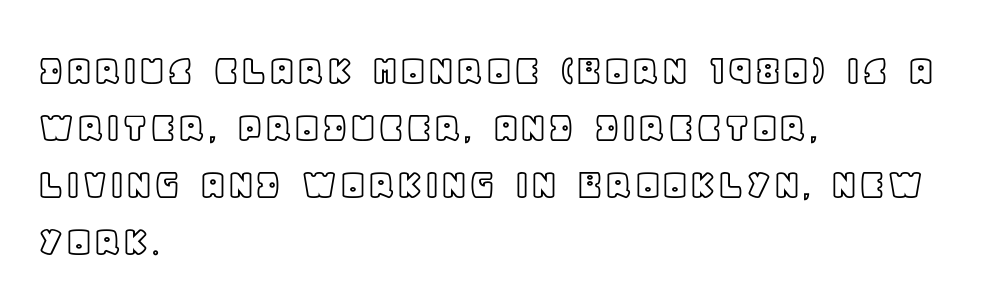
Q: Is the text italic (slanted)? A: No, it is upright.
Q: Is the text underlined? A: No.
Q: How is the paragraph aligned? A: Left-aligned.
Q: Is the spacing between letters normal or unusually wide? A: Normal.
Q: Is the spacing between lines tight, normal or loose? A: Normal.
Q: Width (condensed, normal, or wide)? A: Normal.
Q: x-height? A: Large.
Q: Monospaced? A: No.
